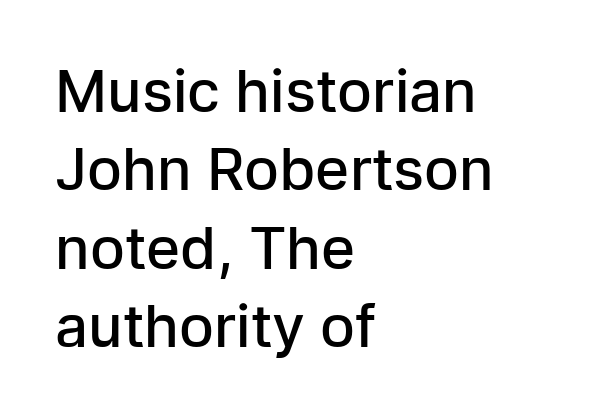
Look at the bottom of the vertical strokes: they stop flat, with no serifs. Short note: letters normally spaced. Spacing verdict: proportional, widths tailored to each character. Does the copy run flush right? No — it runs flush left. Descenders are the only things crossing below the line.
